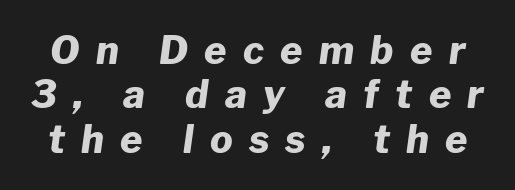
A typesetter would call this heavily tracked-out type. Observe the lean: these are italic letterforms. The strip under each line holds only bare page. Its strokes are broad and dark, the hallmark of bold type. Note the varied advance widths — an 'i' is clearly narrower than an 'm'.
